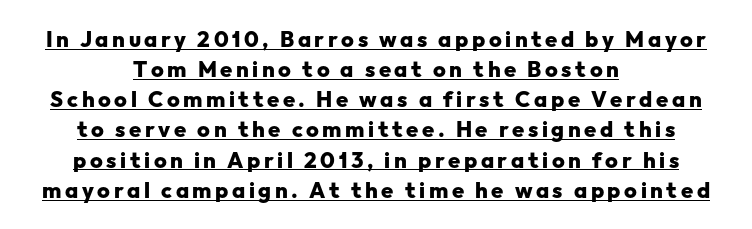
The image shows 22 px bold type, upright; set centered, normal line spacing (1.37x), underlined.
